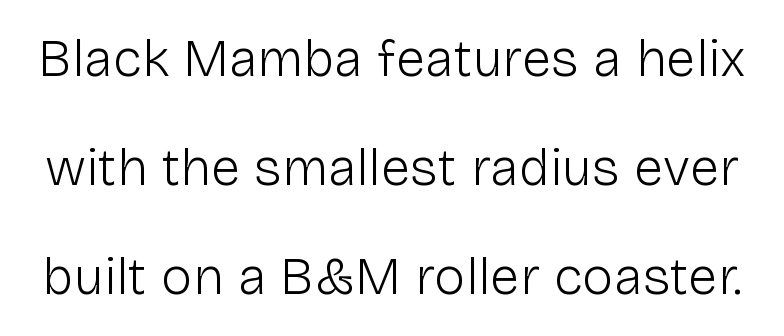
{"serif": "no", "italic": "no", "bold": "no", "weight": "light", "width": "normal", "stroke_contrast": "low", "x_height": "medium", "monospaced": "no", "underline": "no", "line_spacing": "loose", "line_spacing_ratio": 2.06, "letter_spacing": "normal", "letter_spacing_em": 0.0, "glyph_px": 53}
